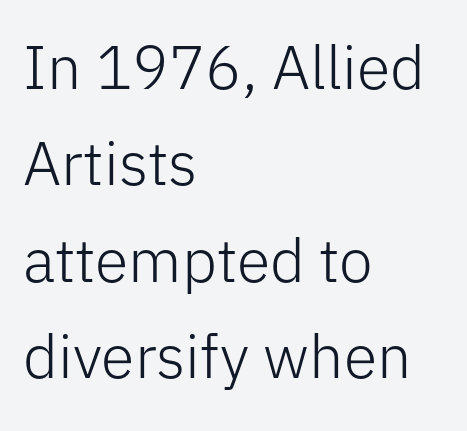
The image shows 61 px light sans-serif type, upright; set left-aligned, normal line spacing (1.58x), normal letter spacing, not underlined; low stroke contrast and a medium x-height.
